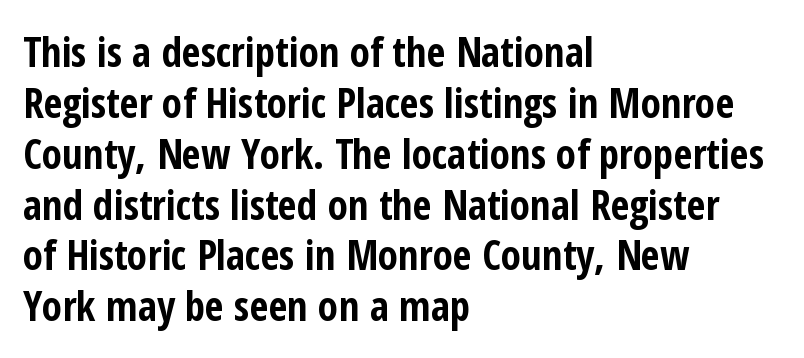
The image shows 41 px bold, condensed sans-serif type, upright; set left-aligned, line spacing 1.24x, normal letter spacing, not underlined; low stroke contrast and a medium x-height.
